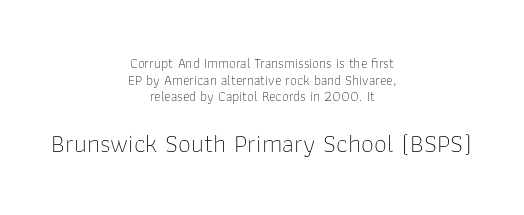
The image shows 26 px text type, upright; set centered, line spacing 1.19x, normal letter spacing, not underlined; the second (bottom) block is 1.86x larger.
